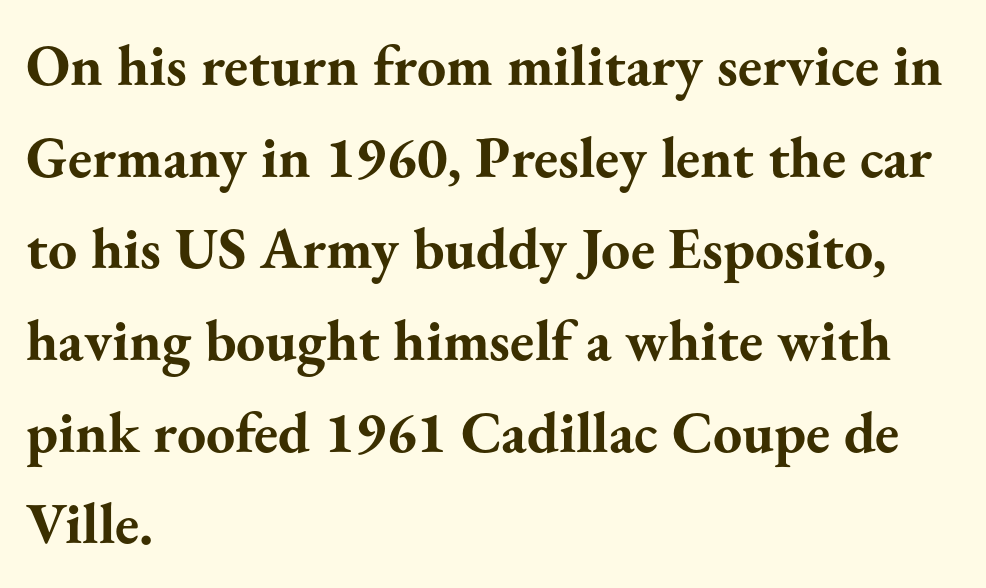
Q: Is the text bold? A: Yes.
Q: Is the text italic (slanted)? A: No, it is upright.
Q: Is the typeface a serif or a sans-serif typeface? A: Serif.
Q: Is the text underlined? A: No.
Q: How is the paragraph aligned? A: Left-aligned.
Q: Is the spacing between letters normal or unusually wide? A: Normal.
Q: Is the spacing between lines tight, normal or loose? A: Normal.
Q: Width (condensed, normal, or wide)? A: Normal.
Q: Stroke contrast? A: Medium.
Q: x-height? A: Small.
Q: Monospaced? A: No.
